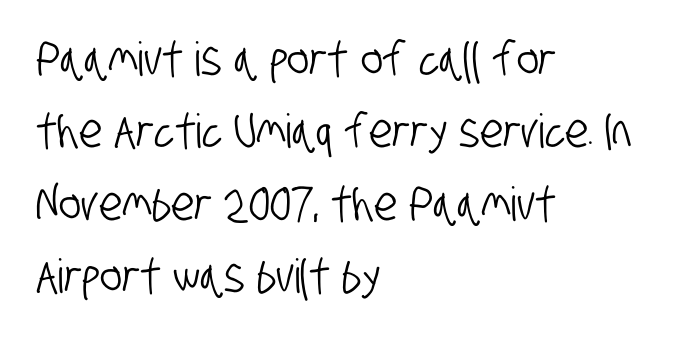
{"serif": "no", "width": "condensed", "stroke_contrast": "low", "x_height": "large", "monospaced": "no", "underline": "no", "align": "left", "line_spacing": "normal", "line_spacing_ratio": 1.54, "letter_spacing": "normal", "letter_spacing_em": 0.0, "glyph_px": 47}
